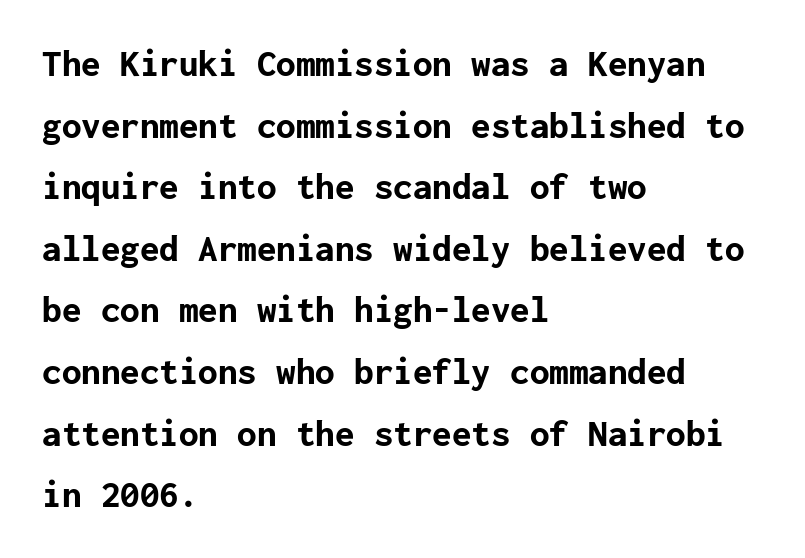
{"serif": "no", "italic": "no", "bold": "yes", "weight": "bold", "width": "normal", "stroke_contrast": "low", "x_height": "medium", "underline": "no", "align": "left", "line_spacing": "normal", "line_spacing_ratio": 1.58, "letter_spacing": "normal", "letter_spacing_em": 0.0, "glyph_px": 39}
